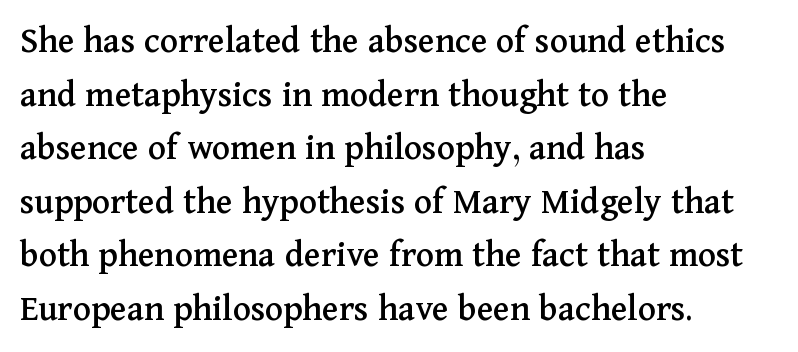
A typesetter would call this proportional, since set widths differ per character. How are the letters spaced? Ordinarily, with no added tracking. Descender tails drop into unmarked territory. To sum up the face: it has serifs.
